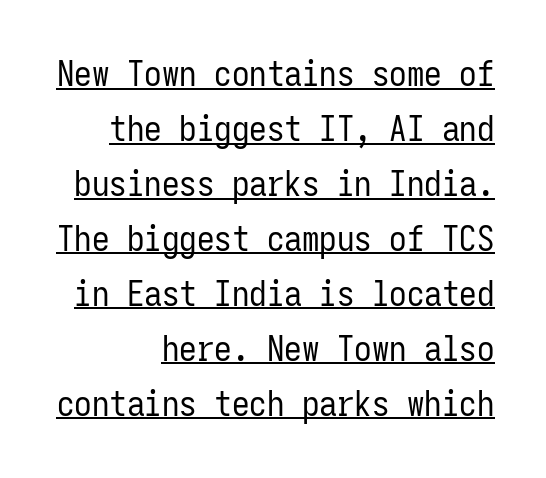
The image shows 35 px regular-weight, condensed sans-serif type, upright, monospaced; set right-aligned, normal line spacing (1.57x), normal letter spacing, underlined; low stroke contrast and a medium x-height.
